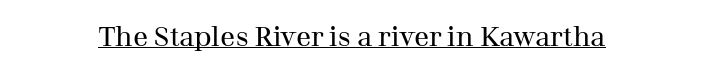
{"serif": "yes", "italic": "no", "bold": "no", "weight": "regular", "width": "normal", "stroke_contrast": "medium", "x_height": "medium", "monospaced": "no", "underline": "yes", "letter_spacing": "normal", "letter_spacing_em": 0.0, "glyph_px": 28}
